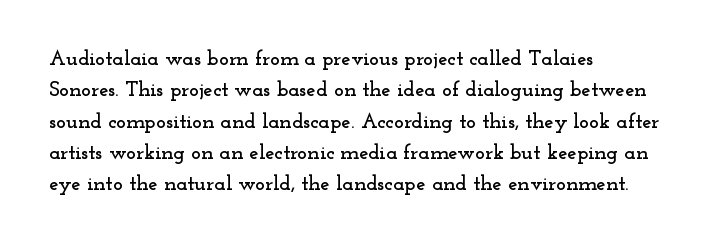
{"italic": "no", "underline": "no", "align": "left", "line_spacing": "normal", "line_spacing_ratio": 1.49, "letter_spacing": "normal", "letter_spacing_em": 0.0, "glyph_px": 21}
